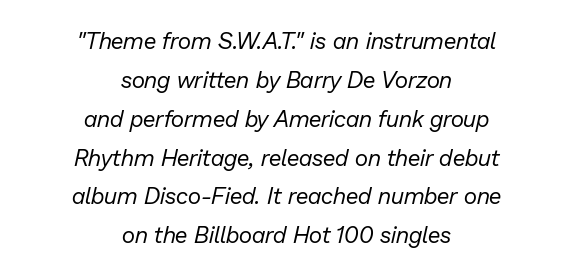
Q: Is the text bold? A: No.
Q: Is the text italic (slanted)? A: Yes, it leans right by about 13 degrees.
Q: Is the text underlined? A: No.
Q: How is the paragraph aligned? A: Centered.
Q: Is the spacing between letters normal or unusually wide? A: Normal.
Q: Is the spacing between lines tight, normal or loose? A: Normal.
